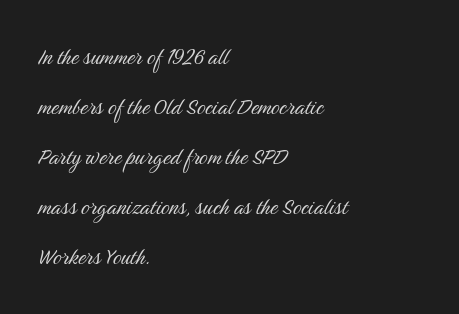
The letters sit at their default tracking, neither squeezed nor spread. The foot of each line stays bare and open. Weight: not bold — regular or lighter.
